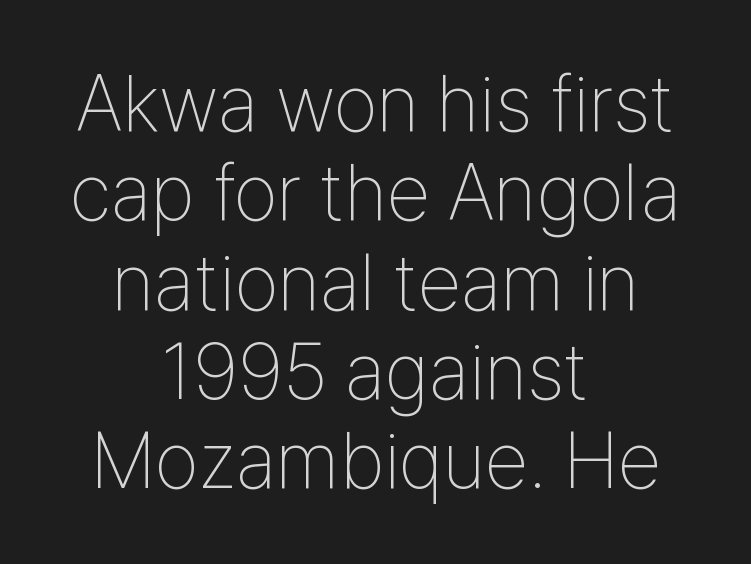
The image shows 79 px thin, condensed sans-serif type, upright; set centered, tight line spacing (1.13x), normal letter spacing, not underlined; low stroke contrast and a medium x-height.
